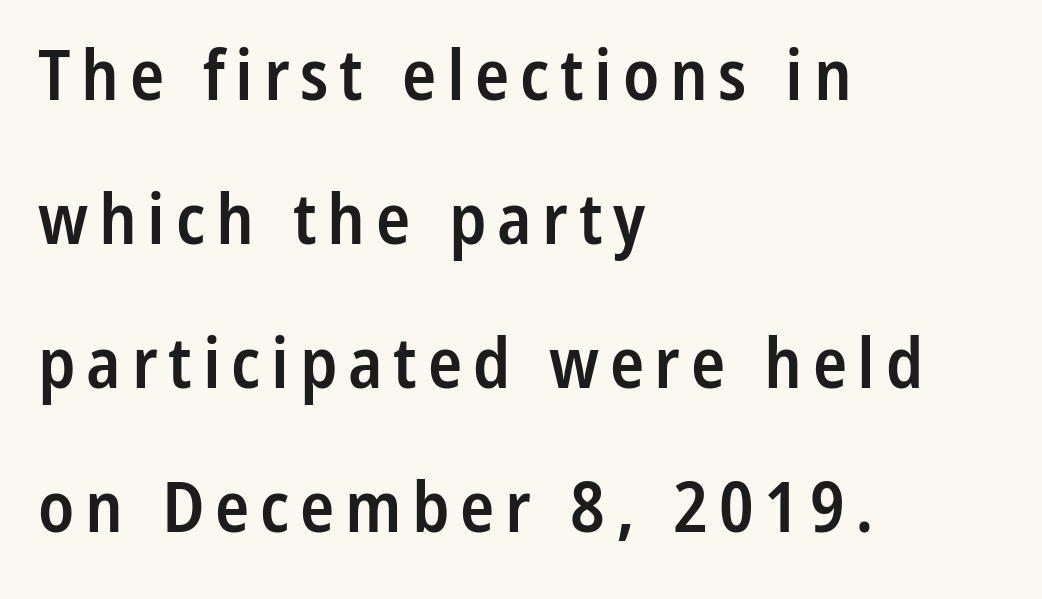
The image shows 71 px semibold, condensed sans-serif type, upright; set left-aligned, loose line spacing (2.03x), not underlined; low stroke contrast and a medium x-height.
